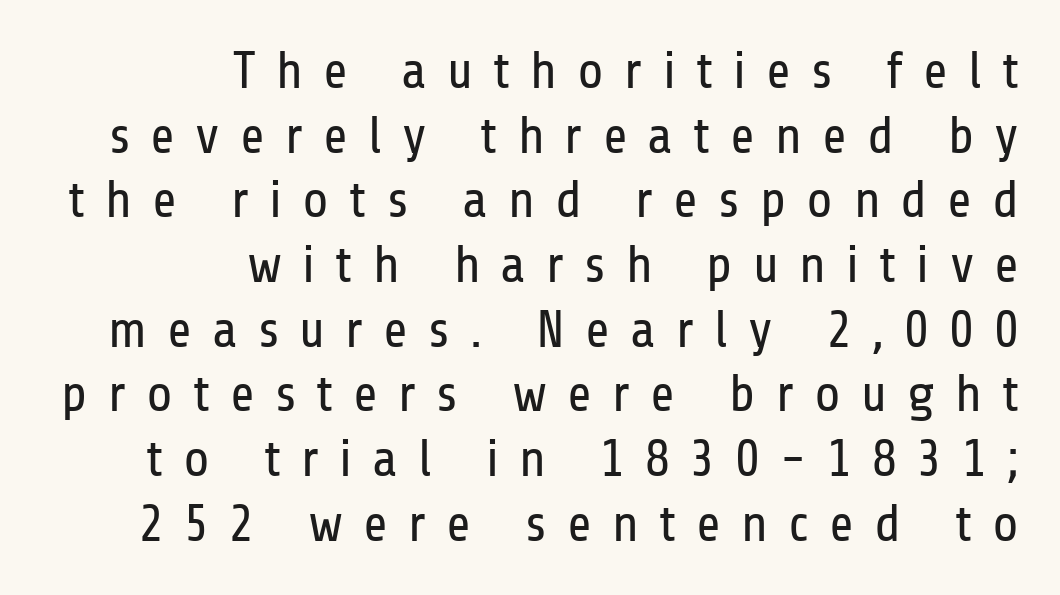
The face used here is a sans, in the tradition of grotesques and geometrics. Stroke thickness stays within the range of a standard reading face or lighter. Students, note that the glyphs here are deliberately spaced far apart. Note the varied advance widths — an 'i' is clearly narrower than an 'm'.
